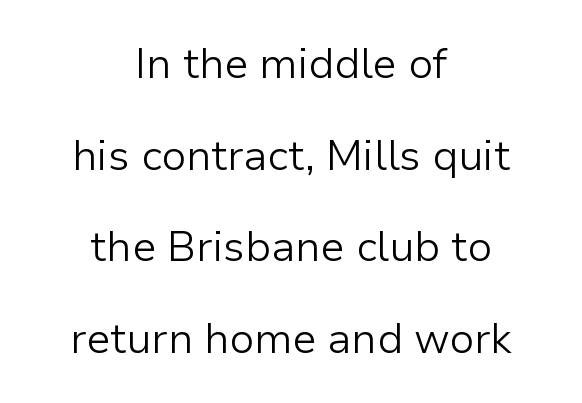
Q: Is the text bold? A: No.
Q: Is the text italic (slanted)? A: No, it is upright.
Q: Is the typeface a serif or a sans-serif typeface? A: Sans-serif.
Q: Is the text underlined? A: No.
Q: How is the paragraph aligned? A: Centered.
Q: Is the spacing between letters normal or unusually wide? A: Normal.
Q: Is the spacing between lines tight, normal or loose? A: Loose.
Q: Width (condensed, normal, or wide)? A: Normal.
Q: Stroke contrast? A: Low.
Q: x-height? A: Medium.
Q: Monospaced? A: No.
